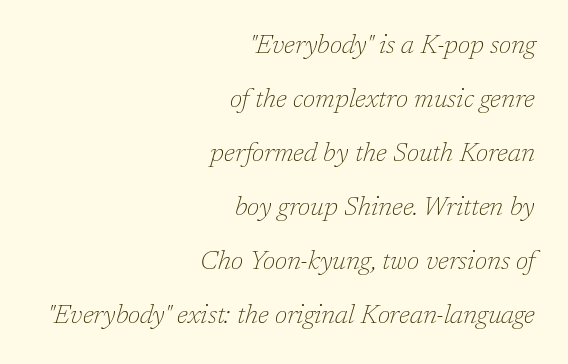
Q: Is the text bold? A: No.
Q: Is the text italic (slanted)? A: Yes, it leans right by about 17 degrees.
Q: Is the text underlined? A: No.
Q: How is the paragraph aligned? A: Right-aligned.
Q: Is the spacing between letters normal or unusually wide? A: Normal.
Q: Is the spacing between lines tight, normal or loose? A: Loose.
